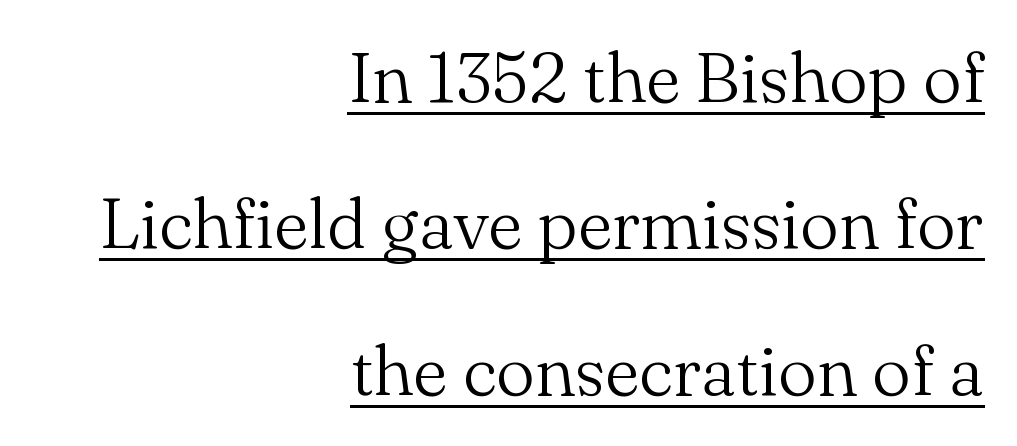
The image shows 70 px light serif type, upright; set right-aligned, loose line spacing (2.09x), normal letter spacing, underlined; medium stroke contrast and a small x-height.
